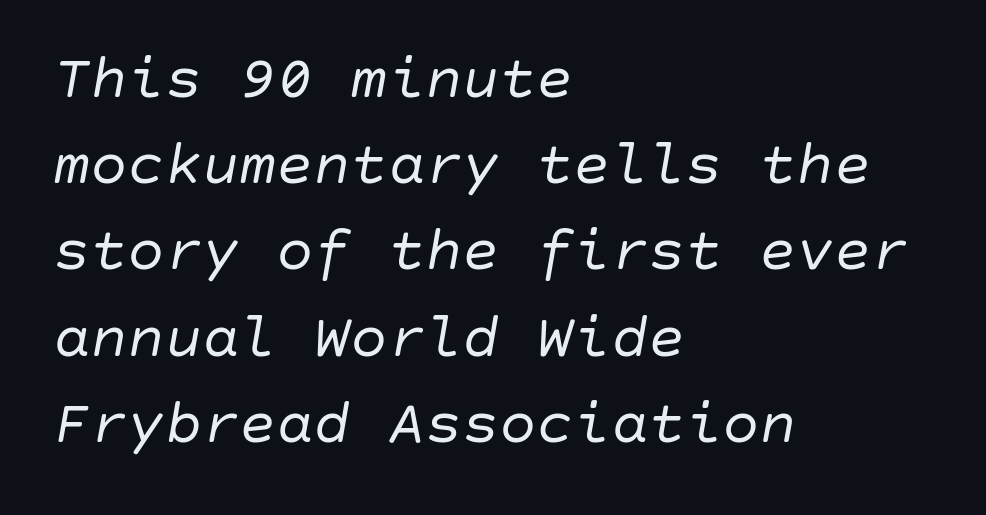
Q: Is the text bold? A: No.
Q: Is the text italic (slanted)? A: Yes, it leans right by about 10 degrees.
Q: Is the text underlined? A: No.
Q: How is the paragraph aligned? A: Left-aligned.
Q: Is the spacing between letters normal or unusually wide? A: Normal.
Q: Is the spacing between lines tight, normal or loose? A: Normal.
Q: Width (condensed, normal, or wide)? A: Normal.
Q: Stroke contrast? A: Low.
Q: x-height? A: Large.
